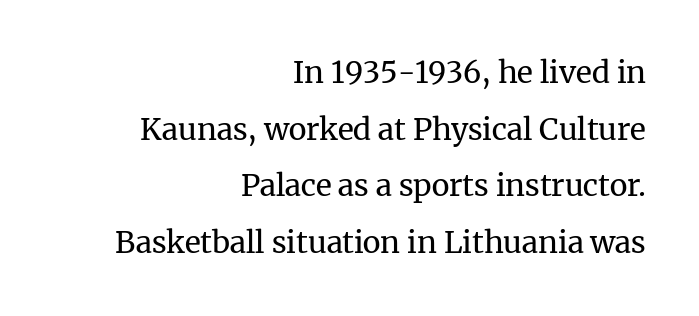
{"serif": "yes", "italic": "no", "bold": "no", "weight": "regular", "width": "normal", "stroke_contrast": "medium", "x_height": "medium", "monospaced": "no", "underline": "no", "align": "right", "line_spacing_ratio": 1.89, "letter_spacing": "normal", "letter_spacing_em": 0.0, "glyph_px": 30}
